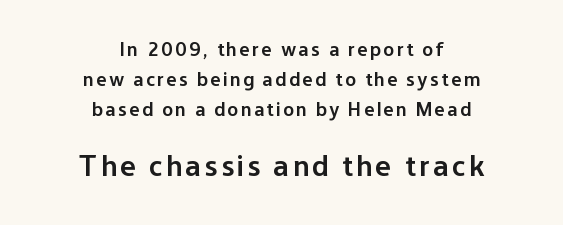
{"serif": "no", "italic": "no", "bold": "semi", "weight": "semibold", "width": "normal", "stroke_contrast": "low", "x_height": "medium", "monospaced": "no", "underline": "no", "align": "center", "line_spacing": "normal", "line_spacing_ratio": 1.49, "larger_block": "second", "size_ratio": 1.5, "glyph_px": 30}
